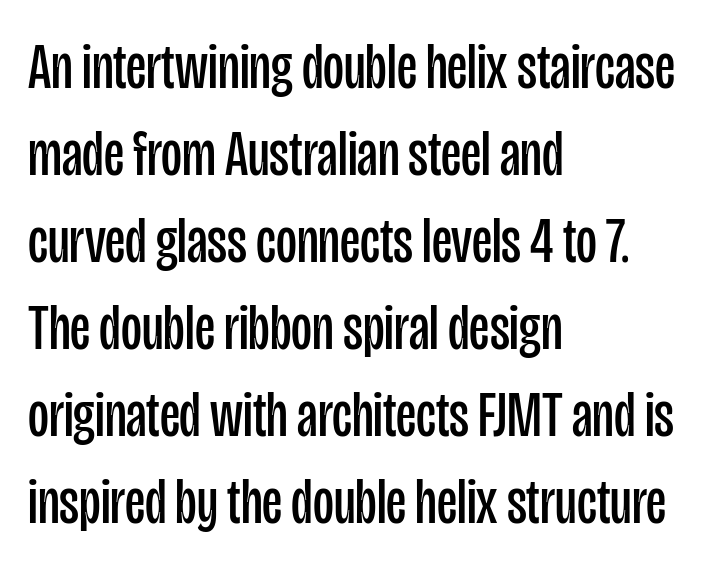
The image shows 64 px regular-weight, condensed sans-serif type, upright; set left-aligned, normal line spacing (1.36x), normal letter spacing, not underlined; low stroke contrast and a large x-height.
